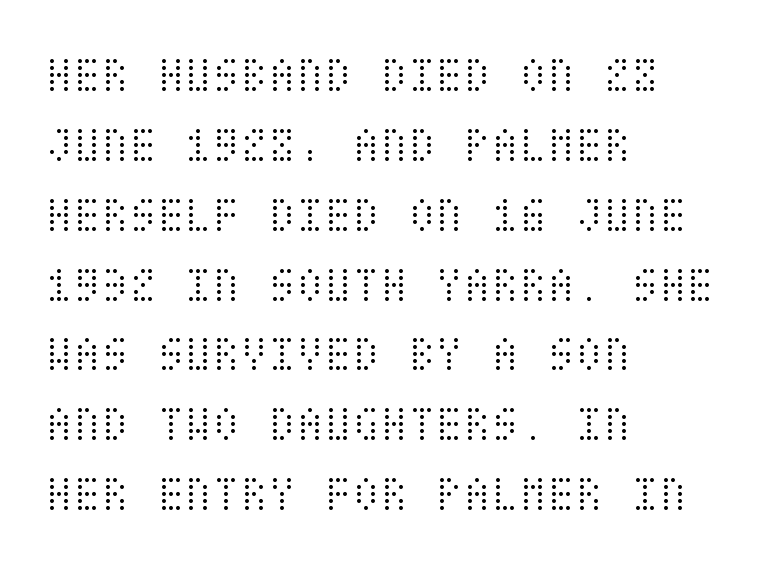
Q: Is the text bold? A: No.
Q: Is the text italic (slanted)? A: No, it is upright.
Q: Is the text underlined? A: No.
Q: How is the paragraph aligned? A: Left-aligned.
Q: Is the spacing between letters normal or unusually wide? A: Normal.
Q: Is the spacing between lines tight, normal or loose? A: Normal.
Q: Width (condensed, normal, or wide)? A: Condensed.
Q: Stroke contrast? A: Medium.
Q: x-height? A: Large.
